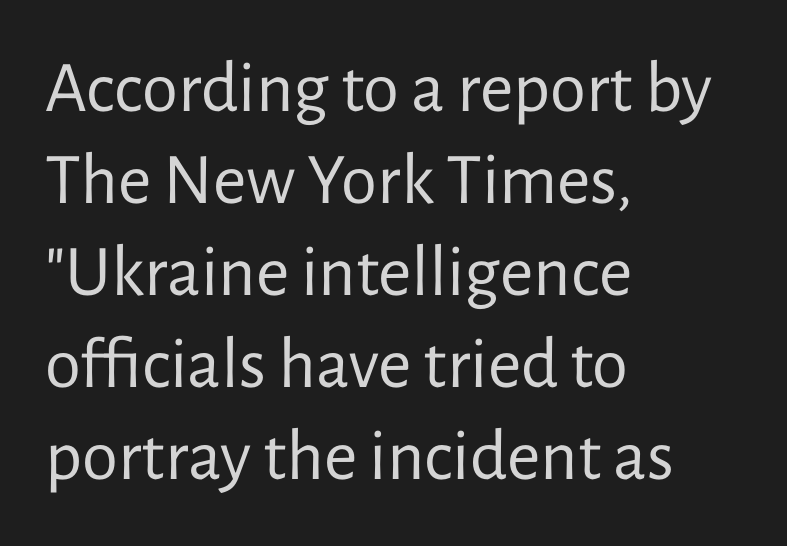
{"serif": "no", "italic": "no", "bold": "no", "weight": "regular", "width": "normal", "stroke_contrast": "low", "x_height": "medium", "monospaced": "no", "underline": "no", "align": "left", "line_spacing": "normal", "line_spacing_ratio": 1.26, "letter_spacing": "normal", "letter_spacing_em": 0.0, "glyph_px": 73}
